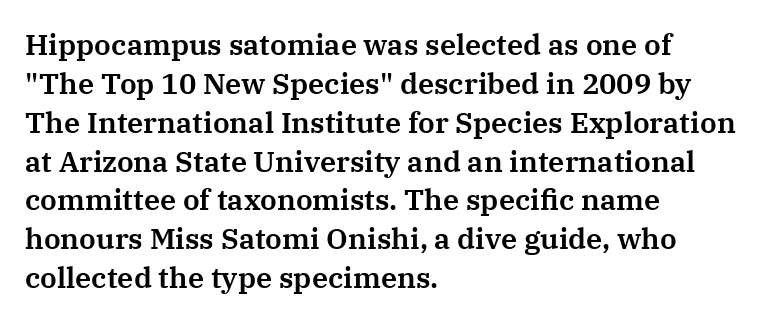
The image shows 29 px serif type, upright; set left-aligned, normal line spacing (1.34x), normal letter spacing, not underlined; medium stroke contrast and a medium x-height.
